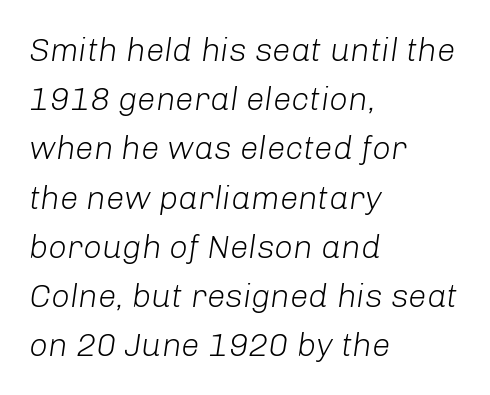
Q: Is the text bold? A: No.
Q: Is the text italic (slanted)? A: Yes, it leans right by about 8 degrees.
Q: Is the text underlined? A: No.
Q: How is the paragraph aligned? A: Left-aligned.
Q: Is the spacing between letters normal or unusually wide? A: Normal.
Q: Is the spacing between lines tight, normal or loose? A: Normal.
Q: Width (condensed, normal, or wide)? A: Normal.
Q: Stroke contrast? A: Low.
Q: x-height? A: Medium.
Q: Monospaced? A: No.
